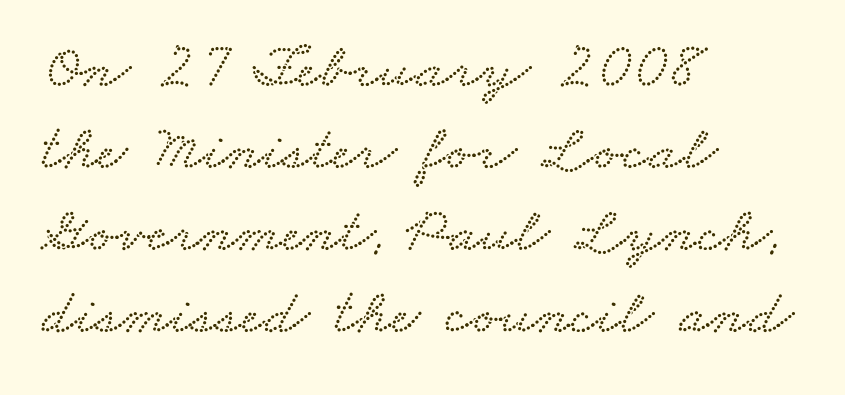
{"width": "wide", "stroke_contrast": "low", "x_height": "small", "monospaced": "no", "underline": "no", "align": "left", "line_spacing": "normal", "line_spacing_ratio": 1.28, "letter_spacing": "normal", "letter_spacing_em": 0.0, "glyph_px": 64}
